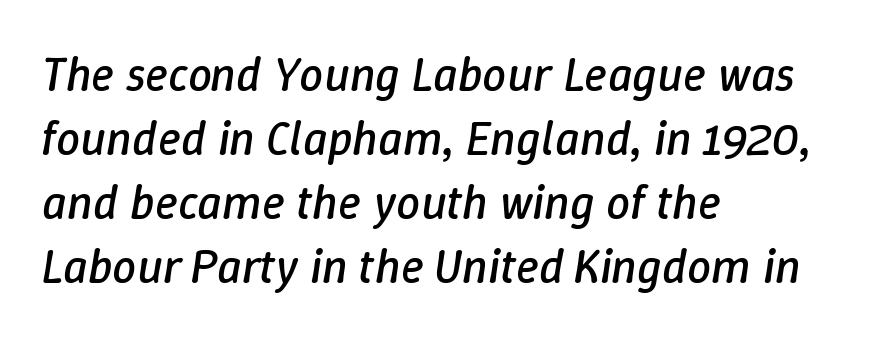
Q: Is the text bold? A: No.
Q: Is the text italic (slanted)? A: Yes, it leans right by about 9 degrees.
Q: Is the text underlined? A: No.
Q: How is the paragraph aligned? A: Left-aligned.
Q: Is the spacing between letters normal or unusually wide? A: Normal.
Q: Is the spacing between lines tight, normal or loose? A: Normal.
Q: Width (condensed, normal, or wide)? A: Normal.
Q: Stroke contrast? A: Low.
Q: x-height? A: Medium.
Q: Monospaced? A: No.
